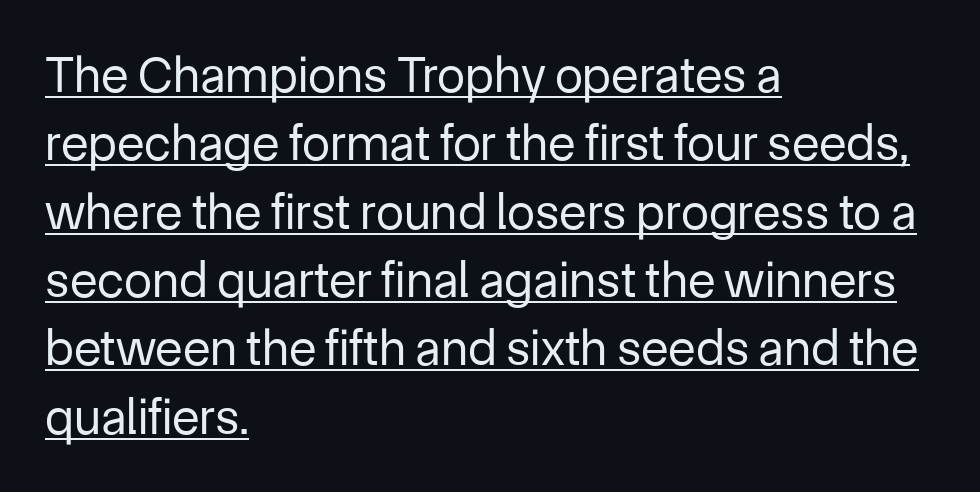
Q: Is the text bold? A: No.
Q: Is the text italic (slanted)? A: No, it is upright.
Q: Is the typeface a serif or a sans-serif typeface? A: Sans-serif.
Q: Is the text underlined? A: Yes.
Q: How is the paragraph aligned? A: Left-aligned.
Q: Is the spacing between letters normal or unusually wide? A: Normal.
Q: Is the spacing between lines tight, normal or loose? A: Normal.
Q: Width (condensed, normal, or wide)? A: Normal.
Q: Stroke contrast? A: Low.
Q: x-height? A: Medium.
Q: Monospaced? A: No.
